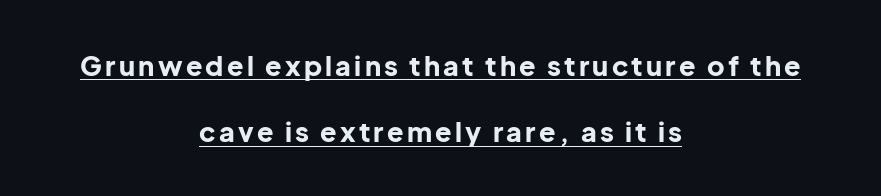
The compositor balanced each line on the midline. Looks like someone drew a line under every word here. Designer's note — italics off, roman on. Line spacing here is loose. The rendering uses a bold face; every stroke is thick and dark.
